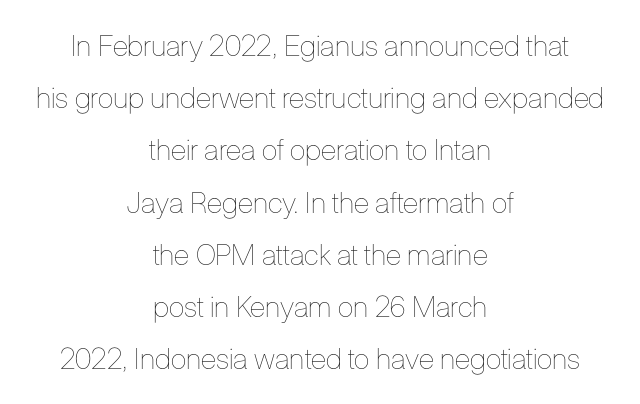
{"italic": "no", "bold": "no", "weight": "thin", "width": "condensed", "stroke_contrast": "low", "x_height": "medium", "monospaced": "no", "underline": "no", "align": "center", "line_spacing_ratio": 1.8, "letter_spacing": "normal", "letter_spacing_em": 0.0, "glyph_px": 29}
